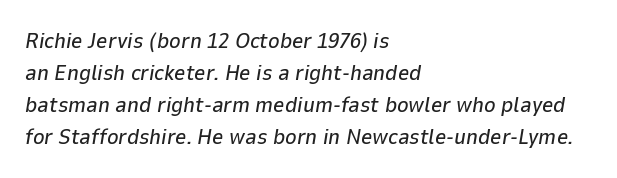
The image shows 22 px text type, italic (leaning right); set left-aligned, normal line spacing (1.46x), normal letter spacing, not underlined.
